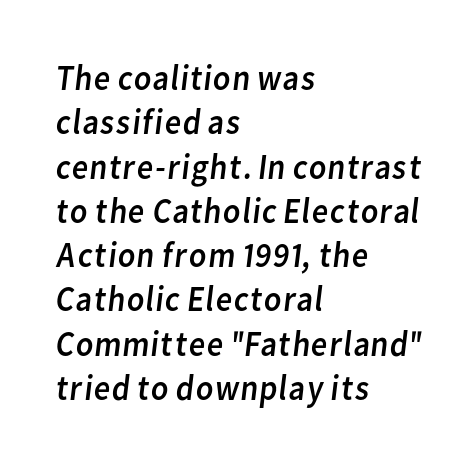
{"serif": "no", "bold": "no", "weight": "regular", "width": "normal", "stroke_contrast": "low", "x_height": "medium", "monospaced": "no", "underline": "no", "align": "left", "line_spacing_ratio": 1.23, "letter_spacing": "normal", "letter_spacing_em": 0.0, "glyph_px": 36}
